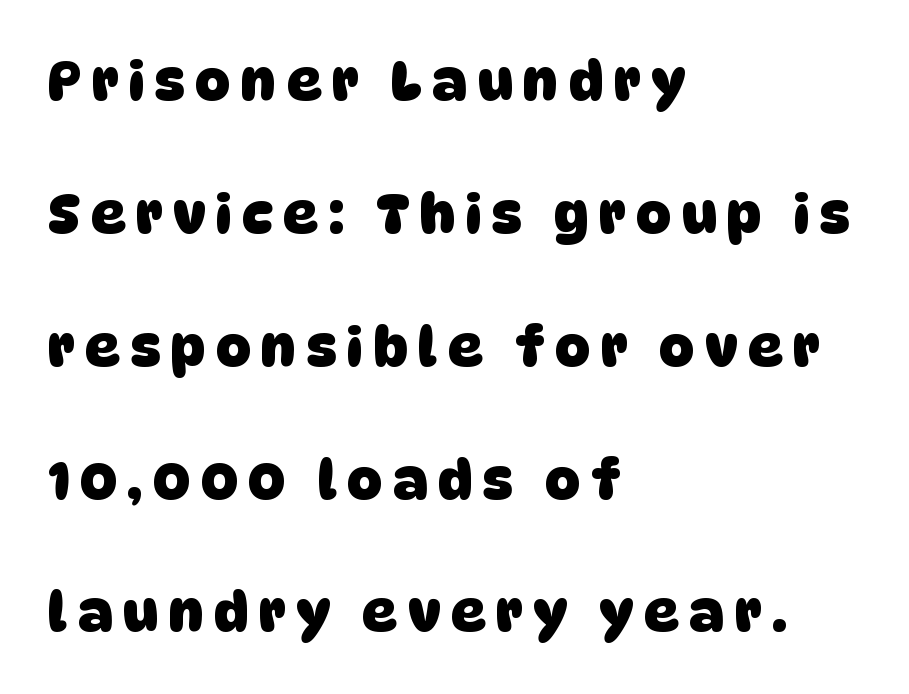
{"serif": "no", "bold": "yes", "weight": "heavy", "width": "normal", "stroke_contrast": "low", "x_height": "large", "monospaced": "no", "underline": "no", "align": "left", "line_spacing": "loose", "line_spacing_ratio": 2.46, "letter_spacing": "wide", "letter_spacing_em": 0.2, "glyph_px": 54}
